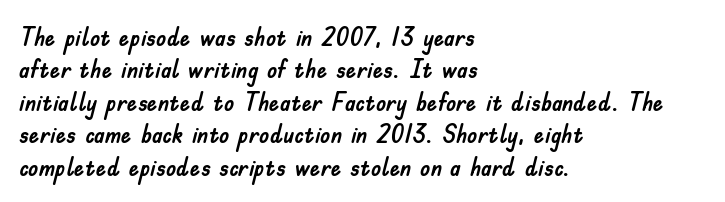
Q: Is the text italic (slanted)? A: Yes.
Q: Is the text underlined? A: No.
Q: How is the paragraph aligned? A: Left-aligned.
Q: Is the spacing between letters normal or unusually wide? A: Normal.
Q: Is the spacing between lines tight, normal or loose? A: Normal.
